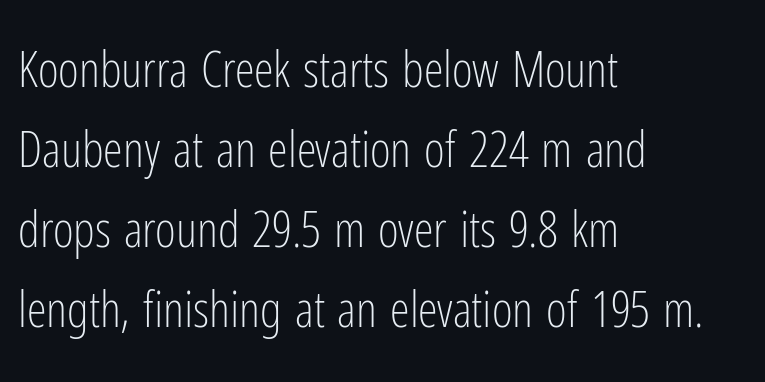
{"serif": "no", "italic": "no", "bold": "no", "weight": "light", "width": "condensed", "stroke_contrast": "low", "x_height": "medium", "monospaced": "no", "underline": "no", "align": "left", "line_spacing": "normal", "line_spacing_ratio": 1.6, "letter_spacing": "normal", "letter_spacing_em": 0.0, "glyph_px": 50}
